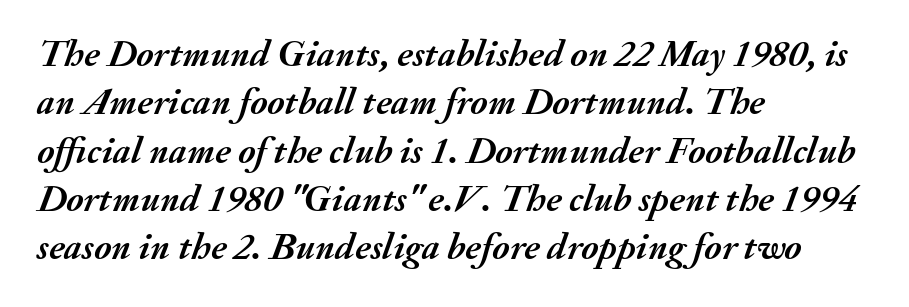
{"italic": "yes", "lean": "right", "slant_degrees": 20, "bold": "yes", "weight": "semibold", "width": "normal", "stroke_contrast": "medium", "x_height": "small", "monospaced": "no", "underline": "no", "align": "left", "line_spacing": "normal", "line_spacing_ratio": 1.27, "letter_spacing": "normal", "letter_spacing_em": 0.0, "glyph_px": 38}
